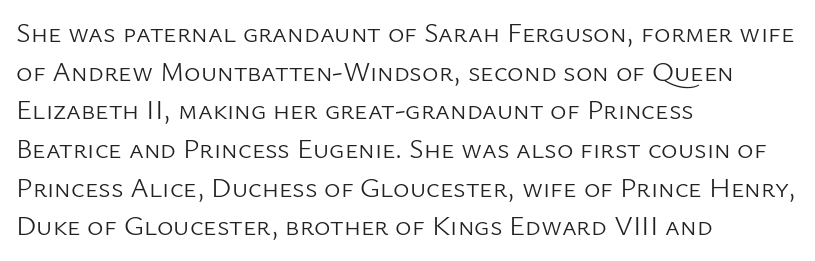
Q: Is the text bold? A: No.
Q: Is the text italic (slanted)? A: No, it is upright.
Q: Is the typeface a serif or a sans-serif typeface? A: Sans-serif.
Q: Is the text underlined? A: No.
Q: How is the paragraph aligned? A: Left-aligned.
Q: Is the spacing between letters normal or unusually wide? A: Normal.
Q: Is the spacing between lines tight, normal or loose? A: Normal.
Q: Width (condensed, normal, or wide)? A: Normal.
Q: Stroke contrast? A: Low.
Q: x-height? A: Medium.
Q: Monospaced? A: No.
